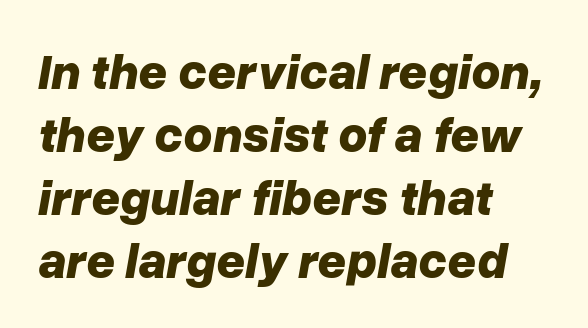
{"italic": "yes", "lean": "right", "slant_degrees": 10, "bold": "yes", "weight": "bold", "width": "normal", "stroke_contrast": "low", "x_height": "medium", "monospaced": "no", "underline": "no", "align": "left", "line_spacing": "normal", "line_spacing_ratio": 1.26, "letter_spacing": "normal", "letter_spacing_em": 0.0, "glyph_px": 50}
